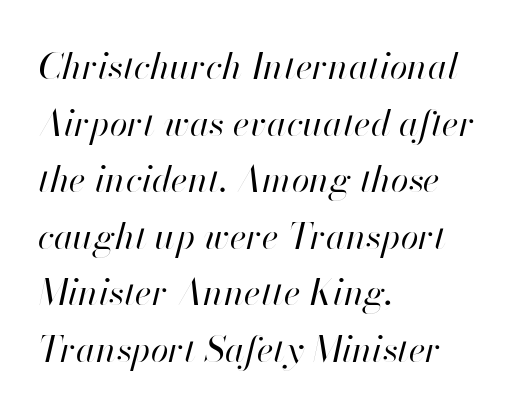
Q: Is the text bold? A: No.
Q: Is the text italic (slanted)? A: Yes, it leans right by about 13 degrees.
Q: Is the text underlined? A: No.
Q: How is the paragraph aligned? A: Left-aligned.
Q: Is the spacing between letters normal or unusually wide? A: Normal.
Q: Is the spacing between lines tight, normal or loose? A: Normal.
Q: Width (condensed, normal, or wide)? A: Normal.
Q: Stroke contrast? A: High.
Q: x-height? A: Small.
Q: Monospaced? A: No.
